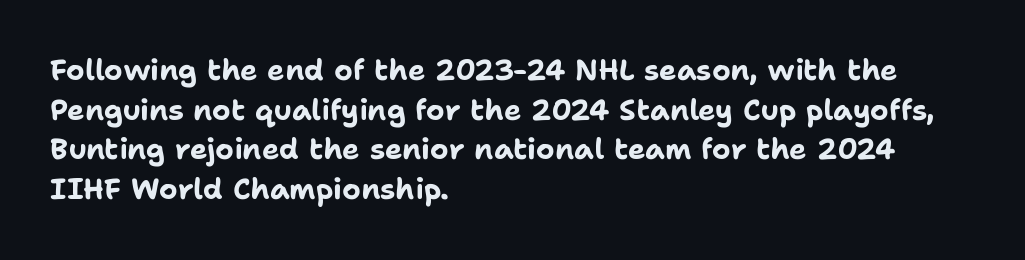
The image shows 29 px bold sans-serif type, upright; set left-aligned, normal line spacing (1.37x), normal letter spacing, not underlined; low stroke contrast and a medium x-height.
